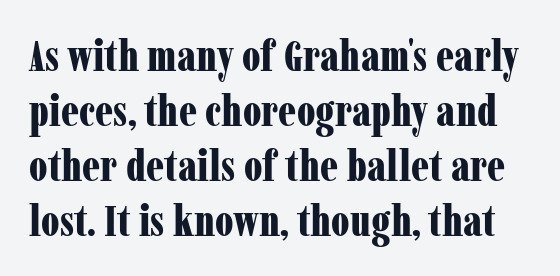
Q: Is the text bold? A: Yes.
Q: Is the text italic (slanted)? A: No, it is upright.
Q: Is the typeface a serif or a sans-serif typeface? A: Serif.
Q: Is the text underlined? A: No.
Q: Is the spacing between letters normal or unusually wide? A: Normal.
Q: Is the spacing between lines tight, normal or loose? A: Normal.
Q: Width (condensed, normal, or wide)? A: Condensed.
Q: Stroke contrast? A: Low.
Q: x-height? A: Medium.
Q: Monospaced? A: No.
